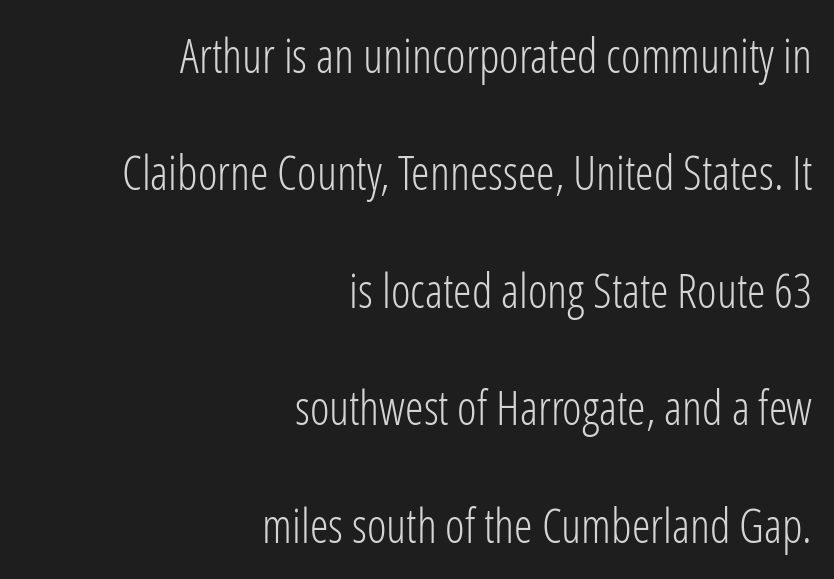
The image shows 47 px light, condensed sans-serif type, upright; set right-aligned, loose line spacing (2.5x), normal letter spacing, not underlined; low stroke contrast and a medium x-height.
